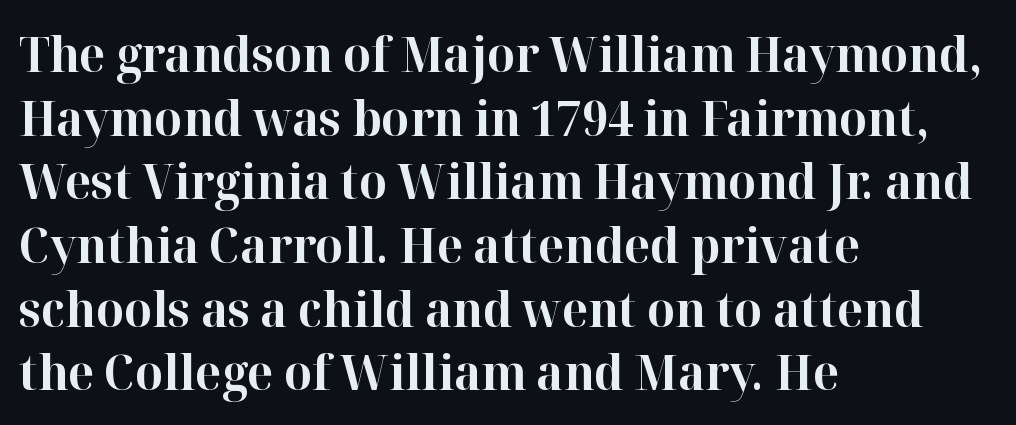
Q: Is the text bold? A: Yes.
Q: Is the text italic (slanted)? A: No, it is upright.
Q: Is the typeface a serif or a sans-serif typeface? A: Serif.
Q: Is the text underlined? A: No.
Q: How is the paragraph aligned? A: Left-aligned.
Q: Is the spacing between letters normal or unusually wide? A: Normal.
Q: Is the spacing between lines tight, normal or loose? A: Normal.
Q: Width (condensed, normal, or wide)? A: Normal.
Q: Stroke contrast? A: High.
Q: x-height? A: Medium.
Q: Monospaced? A: No.
